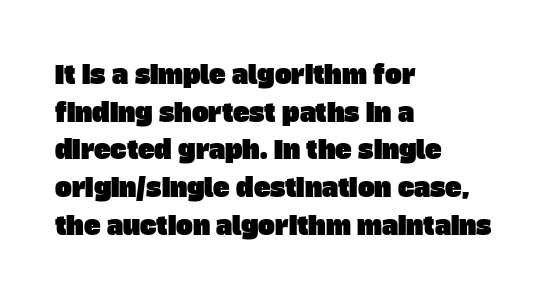
The image shows 25 px text type; set left-aligned, normal line spacing (1.51x), normal letter spacing, not underlined.
